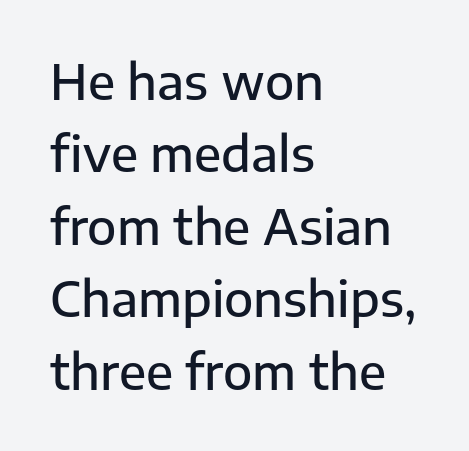
Q: Is the text bold? A: Semi-bold.
Q: Is the text italic (slanted)? A: No, it is upright.
Q: Is the typeface a serif or a sans-serif typeface? A: Sans-serif.
Q: Is the text underlined? A: No.
Q: How is the paragraph aligned? A: Left-aligned.
Q: Is the spacing between letters normal or unusually wide? A: Normal.
Q: Is the spacing between lines tight, normal or loose? A: Normal.
Q: Width (condensed, normal, or wide)? A: Normal.
Q: Stroke contrast? A: Low.
Q: x-height? A: Medium.
Q: Monospaced? A: No.
